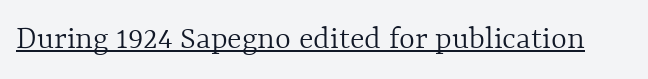
Q: Is the text bold? A: No.
Q: Is the text italic (slanted)? A: No, it is upright.
Q: Is the text underlined? A: Yes.
Q: Is the spacing between letters normal or unusually wide? A: Normal.
Q: Width (condensed, normal, or wide)? A: Normal.
Q: x-height? A: Medium.
Q: Monospaced? A: No.
